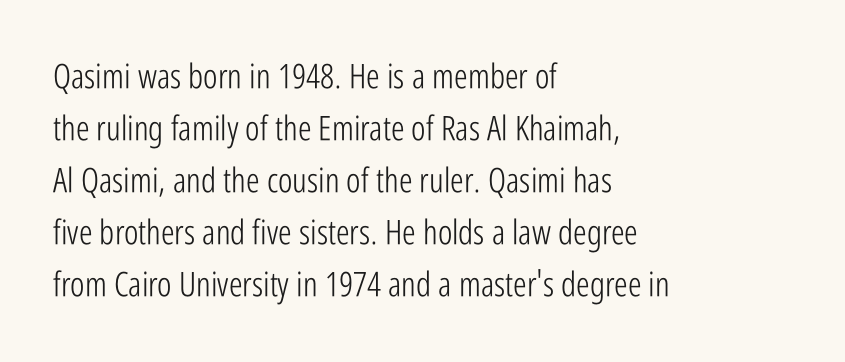
Q: Is the text bold? A: No.
Q: Is the text italic (slanted)? A: No, it is upright.
Q: Is the typeface a serif or a sans-serif typeface? A: Sans-serif.
Q: Is the text underlined? A: No.
Q: How is the paragraph aligned? A: Left-aligned.
Q: Is the spacing between letters normal or unusually wide? A: Normal.
Q: Is the spacing between lines tight, normal or loose? A: Normal.
Q: Width (condensed, normal, or wide)? A: Condensed.
Q: Stroke contrast? A: Low.
Q: x-height? A: Medium.
Q: Monospaced? A: No.
